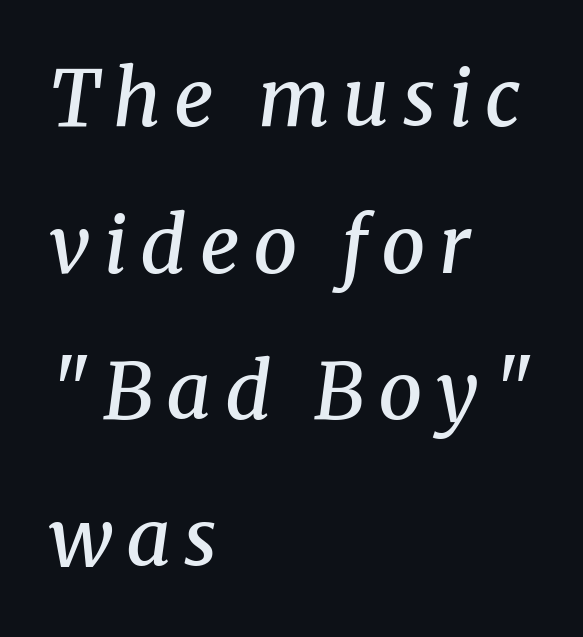
Proportional: the letters do not fall into vertical columns. The glyphs look as if they've been sheared to an angle. Underline: absent. Examine the stroke ends and you'll spot serifs. A fair bit of extra ink — the face is semibold, not bold. Casual observation: everything's shoved over to the left.
